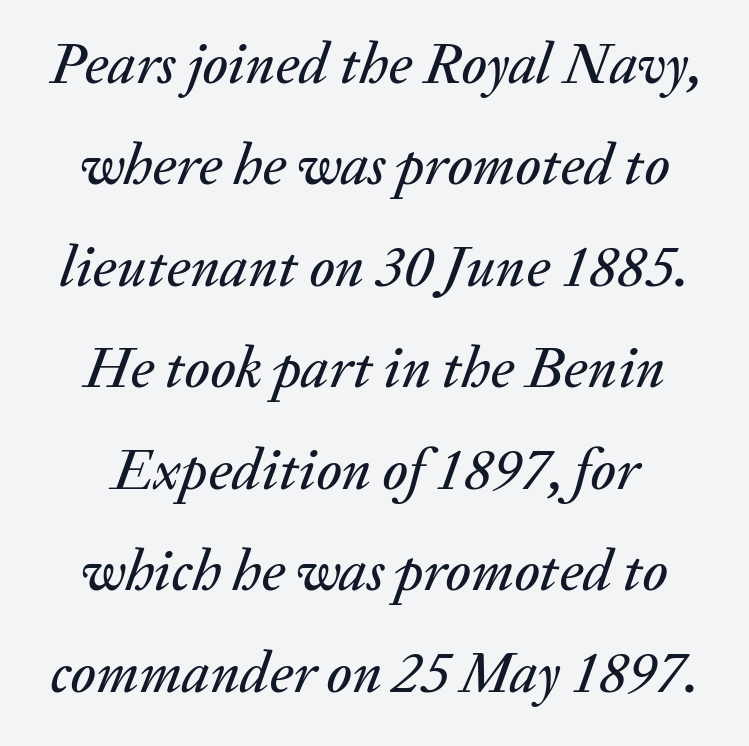
Proportional: the letters do not fall into vertical columns. A typesetter would call this zero additional tracking. The specimen omits any rule beneath the text block's lines. In terms of posture, this sample is oblique.
